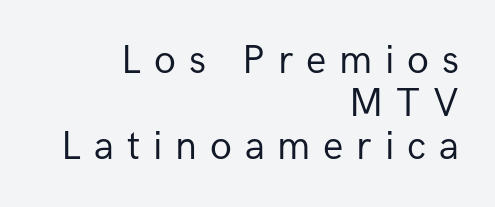
Think standard paragraph weight, or any step lighter than that. Successive baselines arrive quickly, one right under another. No word sits above an underline. You can tell it's not italic because the verticals are truly vertical. Is this a fixed-width face? No — the glyphs have proportional, varying widths.
